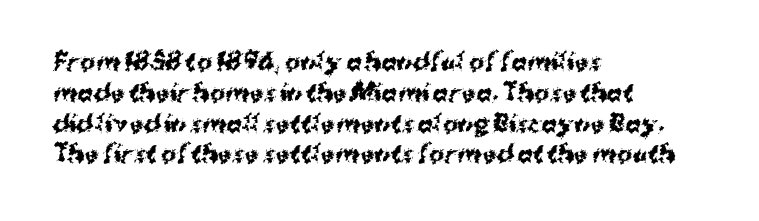
The image shows 23 px bold type; set left-aligned, normal line spacing (1.34x), normal letter spacing, not underlined.
